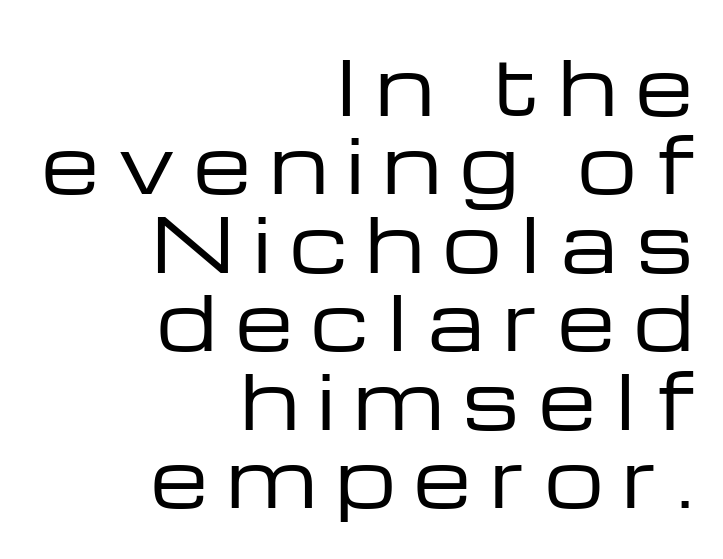
Spacing verdict: proportional, widths tailored to each character. Each new line begins almost immediately beneath the previous one. Every character sits straight up, as roman type does. Someone cranked the tracking dial way up on this one.
